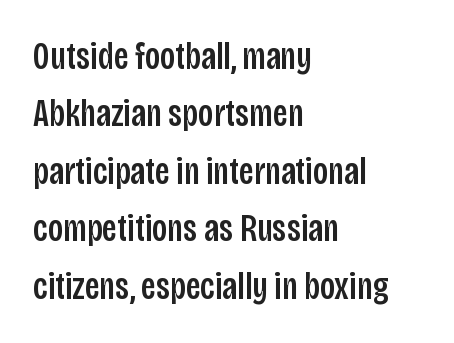
{"serif": "no", "italic": "no", "width": "condensed", "stroke_contrast": "low", "x_height": "large", "monospaced": "no", "underline": "no", "align": "left", "line_spacing": "normal", "line_spacing_ratio": 1.51, "letter_spacing": "normal", "letter_spacing_em": 0.0, "glyph_px": 38}
